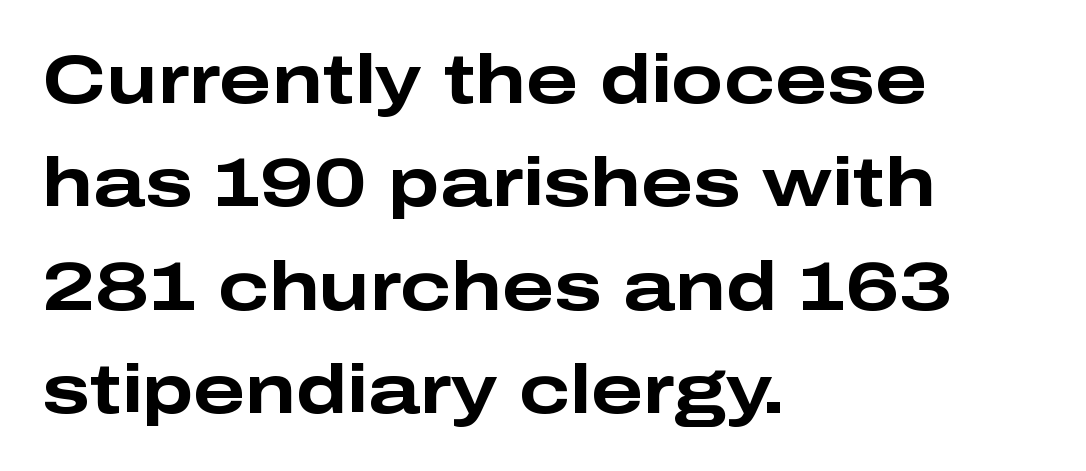
{"serif": "no", "italic": "no", "bold": "yes", "weight": "bold", "width": "wide", "stroke_contrast": "low", "x_height": "medium", "monospaced": "no", "underline": "no", "align": "left", "line_spacing": "normal", "line_spacing_ratio": 1.5, "letter_spacing": "normal", "letter_spacing_em": 0.0, "glyph_px": 69}
